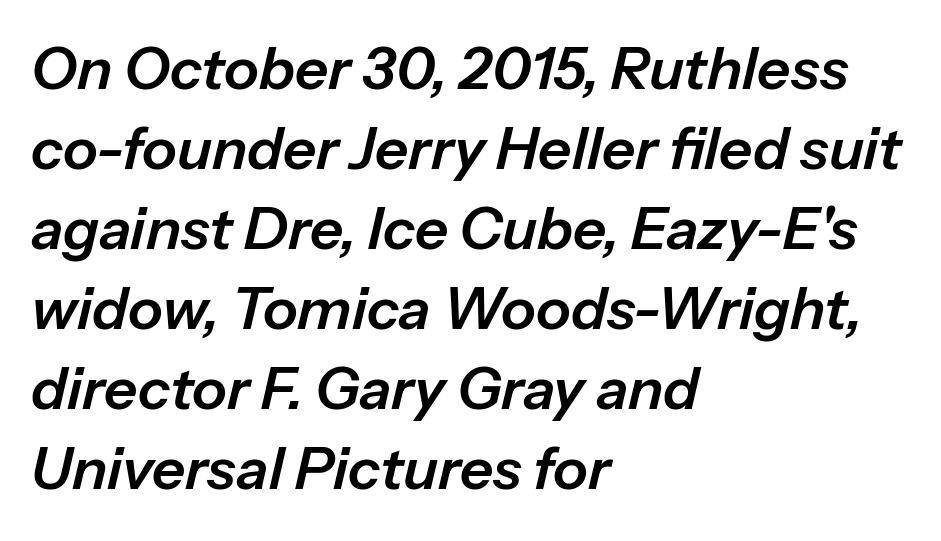
Q: Is the text italic (slanted)? A: Yes, it leans right by about 13 degrees.
Q: Is the text underlined? A: No.
Q: How is the paragraph aligned? A: Left-aligned.
Q: Is the spacing between letters normal or unusually wide? A: Normal.
Q: Is the spacing between lines tight, normal or loose? A: Normal.
Q: Width (condensed, normal, or wide)? A: Normal.
Q: Stroke contrast? A: Low.
Q: x-height? A: Medium.
Q: Monospaced? A: No.
